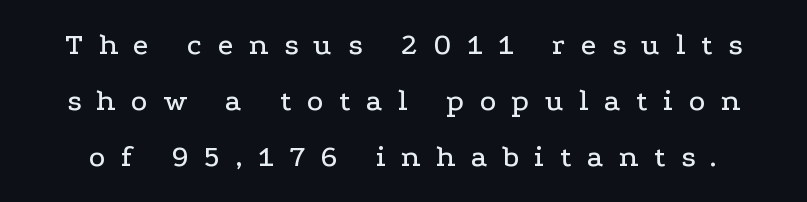
Q: Is the text italic (slanted)? A: No, it is upright.
Q: Is the typeface a serif or a sans-serif typeface? A: Serif.
Q: Is the text underlined? A: No.
Q: Is the spacing between letters normal or unusually wide? A: Unusually wide.
Q: Width (condensed, normal, or wide)? A: Wide.
Q: Stroke contrast? A: Low.
Q: x-height? A: Medium.
Q: Monospaced? A: No.
